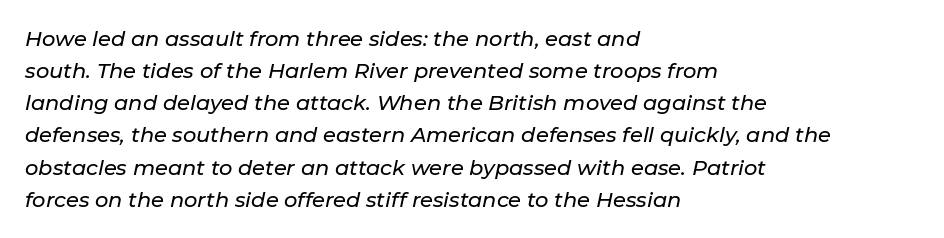
The image shows 21 px text type, italic (leaning right); set left-aligned, normal line spacing (1.53x), normal letter spacing, not underlined.
